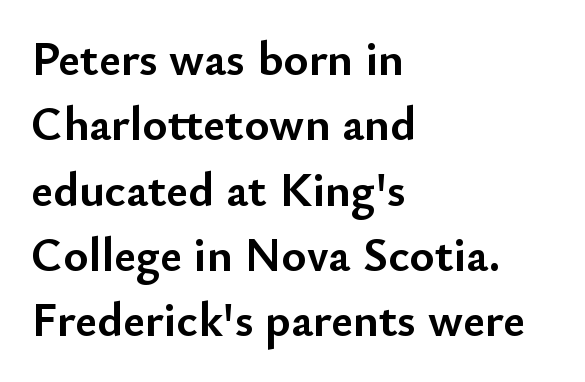
{"serif": "no", "italic": "no", "bold": "yes", "weight": "semibold", "width": "normal", "stroke_contrast": "low", "x_height": "small", "monospaced": "no", "underline": "no", "align": "left", "line_spacing": "normal", "line_spacing_ratio": 1.36, "letter_spacing": "normal", "letter_spacing_em": 0.0, "glyph_px": 48}
